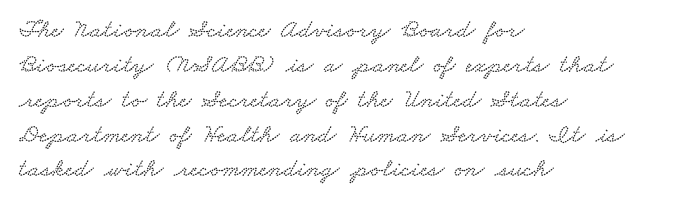
The image shows 26 px text type; set left-aligned, normal line spacing (1.34x), normal letter spacing, not underlined.
